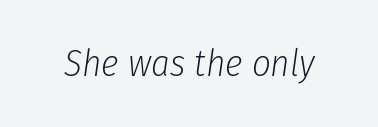
The image shows 37 px light, condensed type, italic (leaning right); set normal letter spacing, not underlined; low stroke contrast and a medium x-height.
